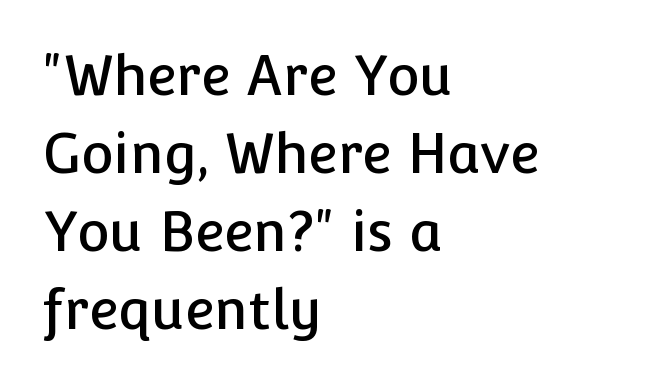
The image shows 55 px sans-serif type, upright; set left-aligned, normal line spacing (1.42x), normal letter spacing, not underlined; low stroke contrast and a medium x-height.
